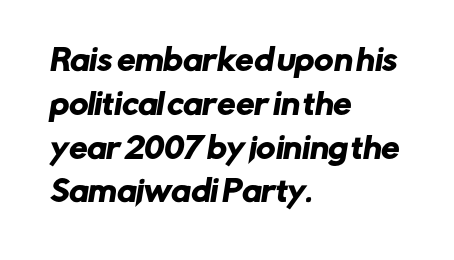
You can tell from the bare stems that sans-serif type was used. Varying glyph widths throughout — classic text-font behaviour. Evenly set lines give the paragraph a standard silhouette. Underlining? Definitely not there. You could call the tracking neutral — neither tight nor loose.
